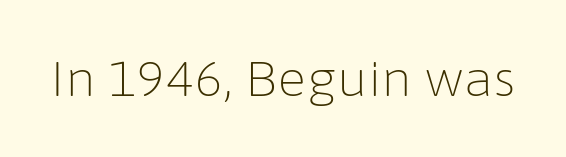
{"serif": "no", "italic": "no", "bold": "no", "weight": "light", "width": "normal", "stroke_contrast": "low", "x_height": "medium", "monospaced": "no", "underline": "no", "letter_spacing": "normal", "letter_spacing_em": 0.0, "glyph_px": 49}
